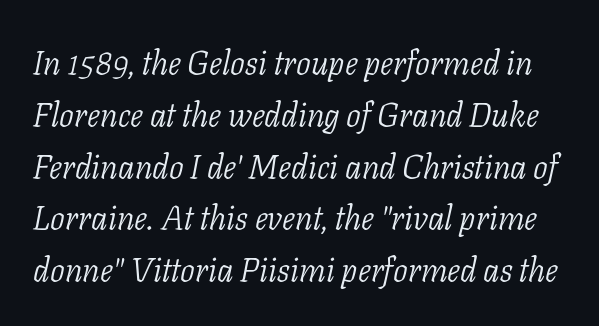
{"serif": "yes", "italic": "yes", "lean": "right", "slant_degrees": 11, "bold": "no", "weight": "light", "width": "normal", "stroke_contrast": "low", "x_height": "medium", "monospaced": "no", "underline": "no", "line_spacing": "normal", "line_spacing_ratio": 1.57, "letter_spacing": "normal", "letter_spacing_em": 0.0, "glyph_px": 33}
